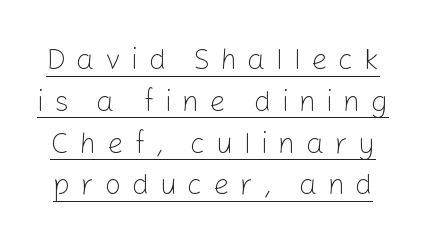
Italic? Not at all — the glyphs are vertical. Is this a fixed-width face? No — the glyphs have proportional, varying widths. Observe the wide spacing: letters keep a clear distance from each other. Notice how a bar underscores the lettering throughout. This is sans-serif lettering, the kind often seen on screens and signage.
